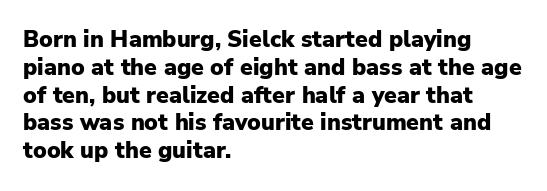
The image shows 23 px bold type, upright; set left-aligned, line spacing 1.21x, normal letter spacing, not underlined.
